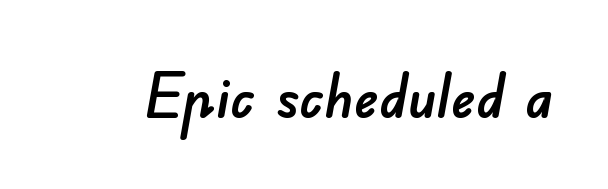
Q: Is the typeface a serif or a sans-serif typeface? A: Sans-serif.
Q: Is the text underlined? A: No.
Q: Is the spacing between letters normal or unusually wide? A: Normal.
Q: Width (condensed, normal, or wide)? A: Normal.
Q: Stroke contrast? A: Low.
Q: x-height? A: Small.
Q: Monospaced? A: No.
